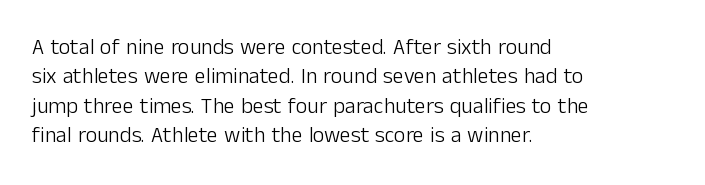
Bare-footed words on every line. Every stem runs plumb, perpendicular to the baseline. The typesetting does not lean heavy: it is not bold. Tracking value appears to be zero — textbook default spacing. The vertical gap from one line to the next is medium.
